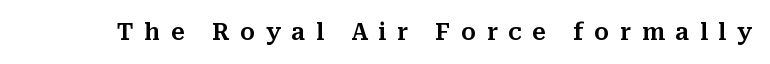
The image shows 23 px text type, upright; set unusually wide letter spacing (+0.46 em), not underlined.
